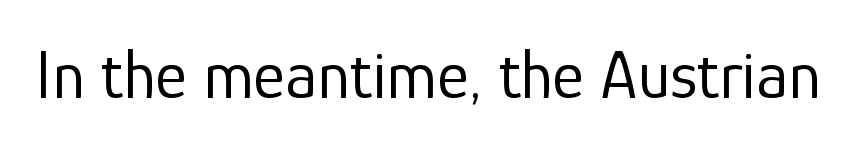
{"serif": "no", "italic": "no", "bold": "no", "weight": "regular", "width": "normal", "stroke_contrast": "low", "x_height": "medium", "monospaced": "no", "underline": "no", "letter_spacing": "normal", "letter_spacing_em": 0.0, "glyph_px": 68}
